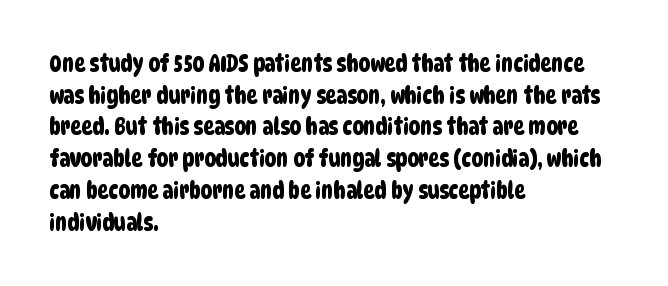
Horizontal alignment here is leftward, the default for most running prose. The line texture is even and compact thanks to regular tracking. Whoever set this chose a conventional vertical rhythm. Any mark beneath the type? The region is blank.
